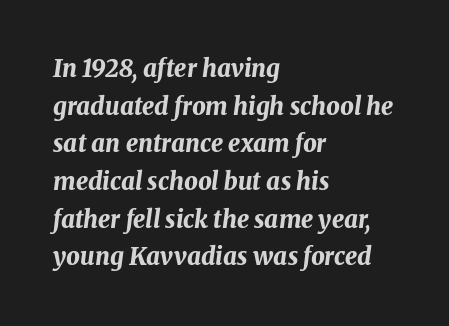
The image shows 24 px bold type, italic (leaning right); set left-aligned, normal line spacing (1.57x), normal letter spacing, not underlined.
